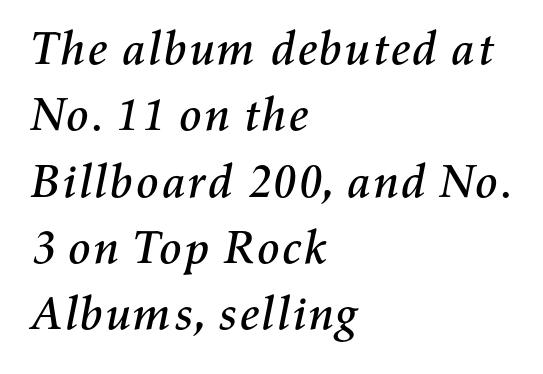
Spacing verdict: proportional, widths tailored to each character. Standard letterfit; no display-style spreading of the glyphs. These lines stack with their left ends in a neat column. In terms of posture, this sample is oblique. Any mark beneath the type? The region is blank.
